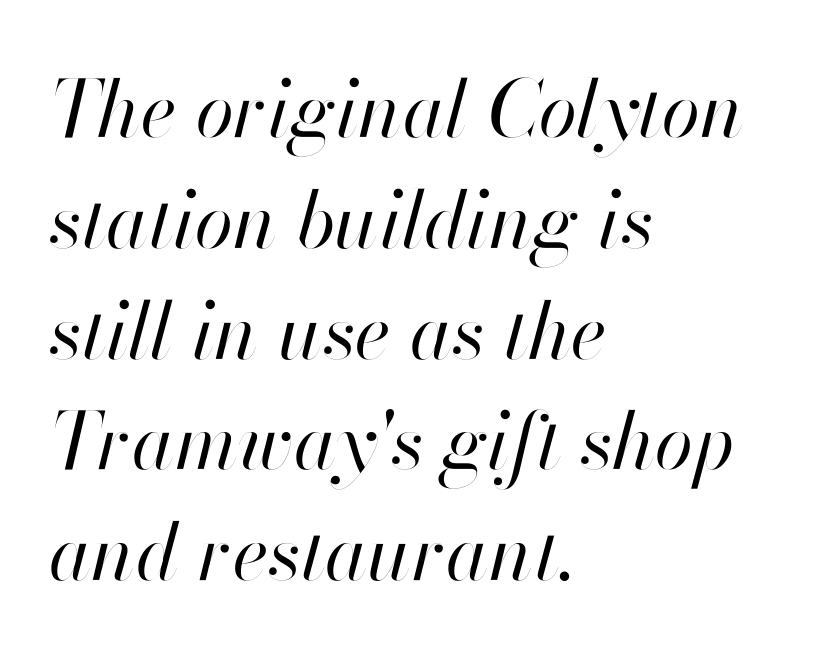
Q: Is the text bold? A: No.
Q: Is the text italic (slanted)? A: Yes, it leans right by about 13 degrees.
Q: Is the text underlined? A: No.
Q: How is the paragraph aligned? A: Left-aligned.
Q: Is the spacing between letters normal or unusually wide? A: Normal.
Q: Is the spacing between lines tight, normal or loose? A: Normal.
Q: Width (condensed, normal, or wide)? A: Normal.
Q: Stroke contrast? A: High.
Q: x-height? A: Small.
Q: Monospaced? A: No.
